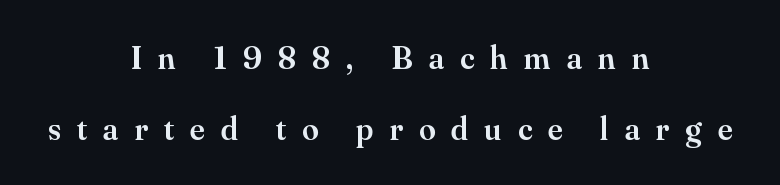
{"serif": "yes", "italic": "no", "bold": "semi", "weight": "semibold", "width": "normal", "stroke_contrast": "medium", "x_height": "small", "monospaced": "no", "underline": "no", "align": "center", "line_spacing": "loose", "line_spacing_ratio": 2.15, "letter_spacing": "wide", "letter_spacing_em": 0.49, "glyph_px": 33}
